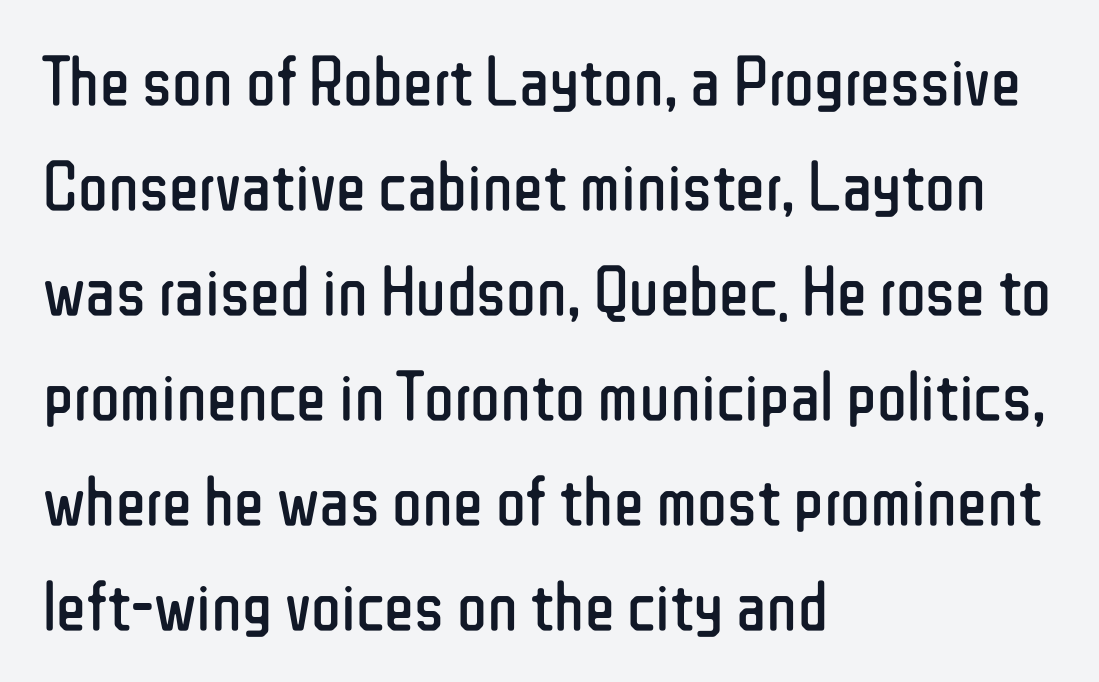
The image shows 70 px regular-weight, condensed sans-serif type, upright; set left-aligned, normal line spacing (1.5x), normal letter spacing, not underlined; low stroke contrast and a medium x-height.
